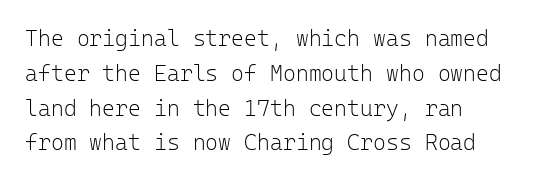
Summary of vertical rhythm: regular, with standard interline spacing. Nobody touched the tracking dial on this one. Each row of text sits above clean, open space. A quiet, ordinary-to-light weight characterises the typeface. The typography opts for an upright posture over an oblique one.
